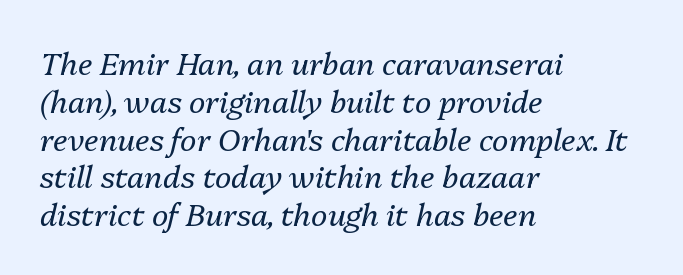
Q: Is the text bold? A: No.
Q: Is the text italic (slanted)? A: Yes, it leans right by about 13 degrees.
Q: Is the text underlined? A: No.
Q: How is the paragraph aligned? A: Left-aligned.
Q: Is the spacing between letters normal or unusually wide? A: Normal.
Q: Width (condensed, normal, or wide)? A: Normal.
Q: Stroke contrast? A: Medium.
Q: x-height? A: Medium.
Q: Monospaced? A: No.
